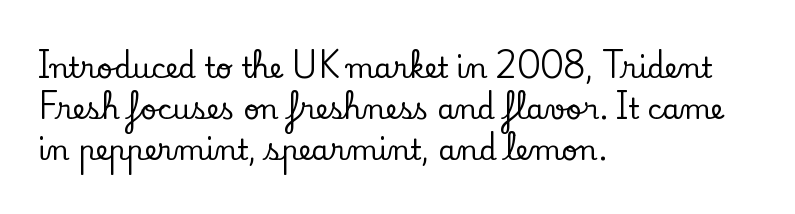
The image shows 28 px text type, upright; set left-aligned, normal line spacing (1.47x), normal letter spacing, not underlined; low stroke contrast and a small x-height.
